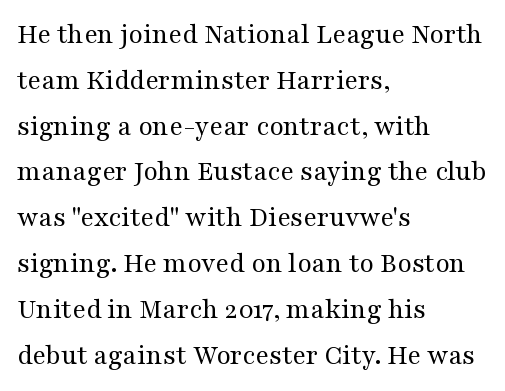
The face used here is proportionally spaced, like ordinary book or web type. These lines stack with their left ends in a neat column. Is there any slant? The stems are plumb. Think standard paragraph weight, or any step lighter than that.
